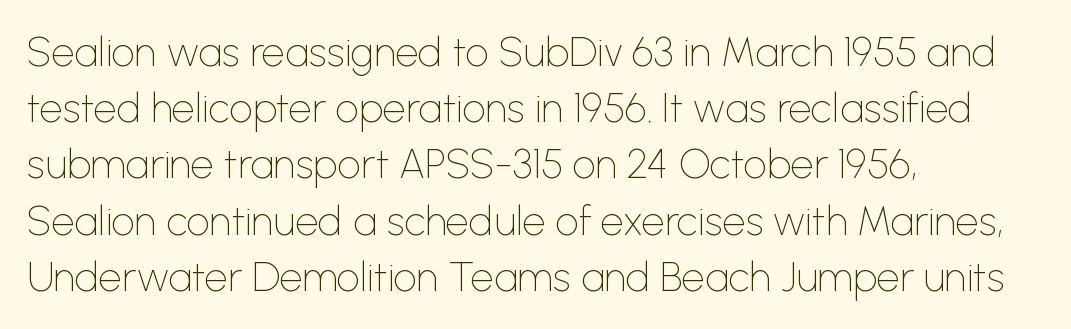
{"serif": "no", "italic": "no", "bold": "no", "weight": "thin", "width": "normal", "stroke_contrast": "low", "x_height": "medium", "monospaced": "no", "underline": "no", "align": "left", "line_spacing": "normal", "line_spacing_ratio": 1.37, "letter_spacing": "normal", "letter_spacing_em": 0.0, "glyph_px": 41}
